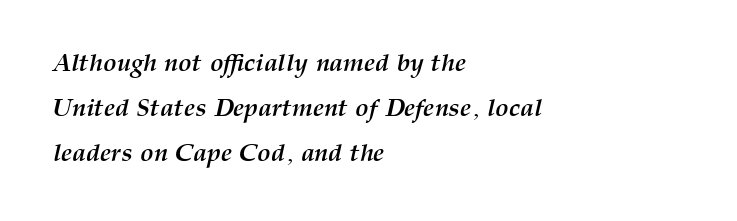
The lettering tilts uniformly, giving the passage an italic look. Nothing unusual about the tracking: characters are spaced as the font intends. Chunky letters — that's bold for sure. Lines of text with bare space underneath. The lines are quadded left.
